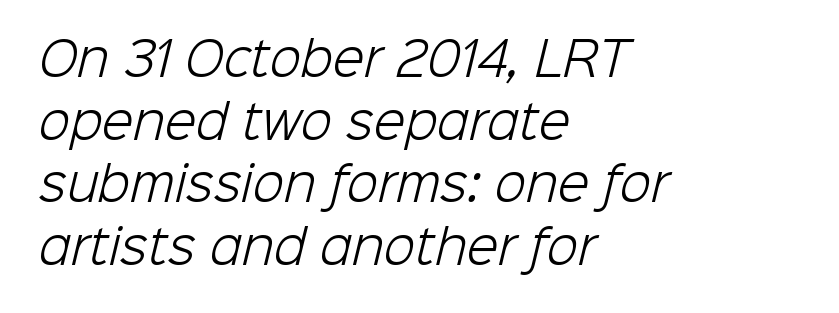
Q: Is the text bold? A: No.
Q: Is the typeface a serif or a sans-serif typeface? A: Sans-serif.
Q: Is the text underlined? A: No.
Q: How is the paragraph aligned? A: Left-aligned.
Q: Is the spacing between letters normal or unusually wide? A: Normal.
Q: Is the spacing between lines tight, normal or loose? A: Normal.
Q: Width (condensed, normal, or wide)? A: Normal.
Q: Stroke contrast? A: Low.
Q: x-height? A: Medium.
Q: Monospaced? A: No.
